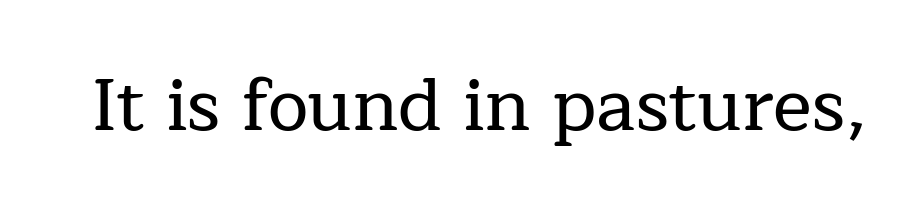
Q: Is the text italic (slanted)? A: No, it is upright.
Q: Is the typeface a serif or a sans-serif typeface? A: Serif.
Q: Is the text underlined? A: No.
Q: Is the spacing between letters normal or unusually wide? A: Normal.
Q: Width (condensed, normal, or wide)? A: Normal.
Q: Stroke contrast? A: Low.
Q: x-height? A: Medium.
Q: Monospaced? A: No.
